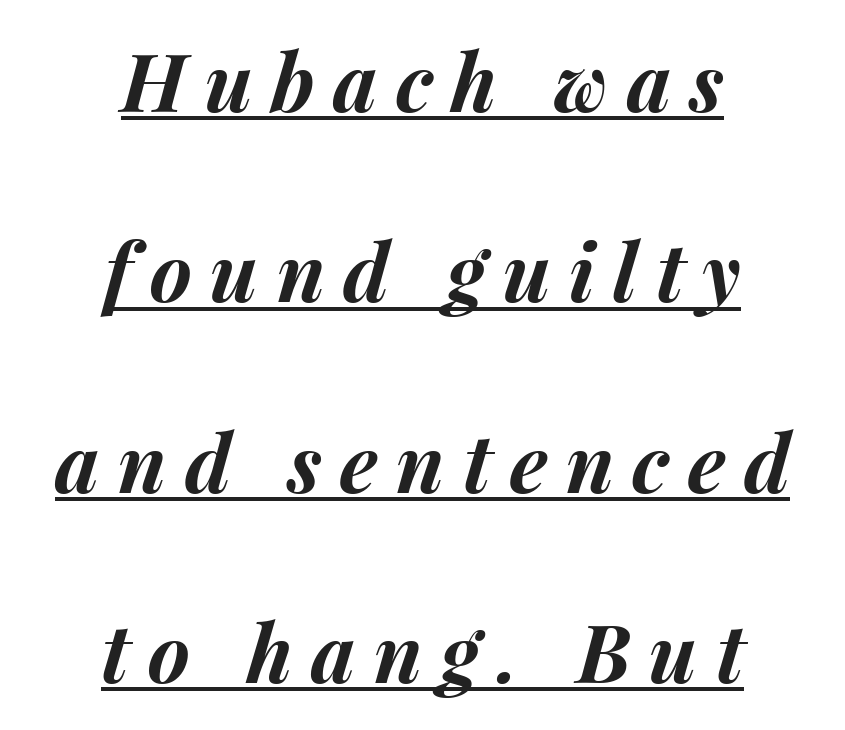
The image shows 80 px bold type, italic (leaning right); set centered, loose line spacing (2.38x), unusually wide letter spacing (+0.23 em), underlined; medium stroke contrast and a medium x-height.
